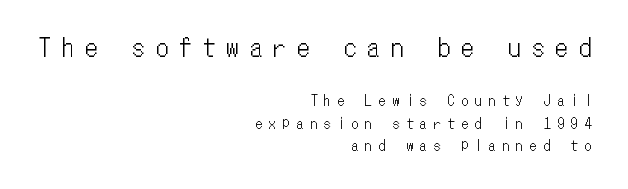
{"italic": "no", "underline": "no", "align": "right", "line_spacing": "normal", "line_spacing_ratio": 1.59, "letter_spacing": "wide", "letter_spacing_em": 0.48, "larger_block": "first", "size_ratio": 1.71, "glyph_px": 24}
